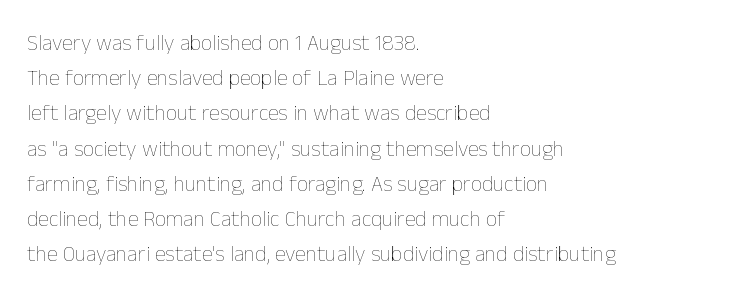
Q: Is the text bold? A: No.
Q: Is the text italic (slanted)? A: No, it is upright.
Q: Is the text underlined? A: No.
Q: How is the paragraph aligned? A: Left-aligned.
Q: Is the spacing between letters normal or unusually wide? A: Normal.
Q: Is the spacing between lines tight, normal or loose? A: Normal.
